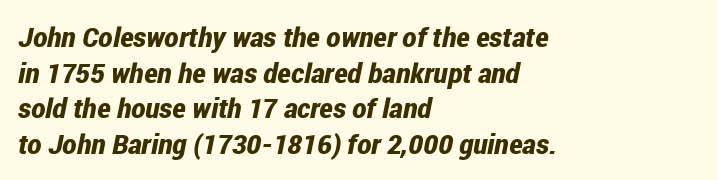
{"italic": "yes", "lean": "right", "slant_degrees": 12, "bold": "yes", "underline": "no", "align": "left", "line_spacing": "normal", "line_spacing_ratio": 1.32, "letter_spacing": "normal", "letter_spacing_em": 0.0, "glyph_px": 27}
